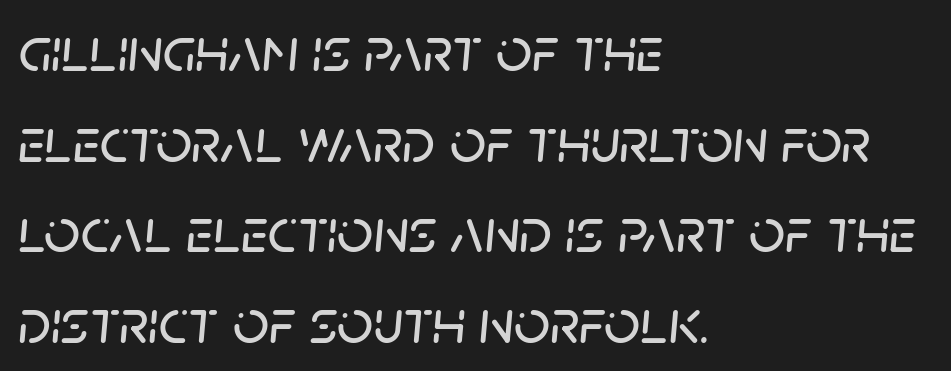
Baseline-to-baseline distance is the conventional proportion of letter height. The face used here is proportionally spaced, like ordinary book or web type. Standard letterfit; no display-style spreading of the glyphs. Short and long lines alike share a common starting point at left.
